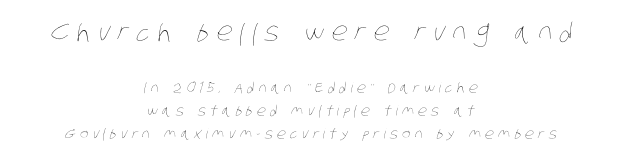
This sample is center-justified, so both line endings float freely. The tracking reads as deliberately expanded to a designer's eye. You get the large type first, then a drop to smaller type. In terms of leading, this rendering sits right in the middle. The strokes are not fattened; the text isn't bold. Lines of text with bare space underneath.
